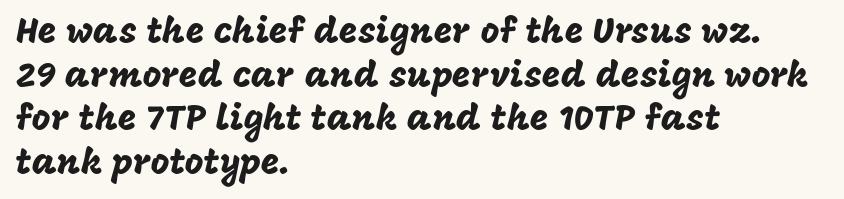
Q: Is the text italic (slanted)? A: Yes.
Q: Is the typeface a serif or a sans-serif typeface? A: Sans-serif.
Q: Is the text underlined? A: No.
Q: How is the paragraph aligned? A: Left-aligned.
Q: Is the spacing between letters normal or unusually wide? A: Normal.
Q: Width (condensed, normal, or wide)? A: Normal.
Q: Stroke contrast? A: Low.
Q: x-height? A: Large.
Q: Monospaced? A: No.
